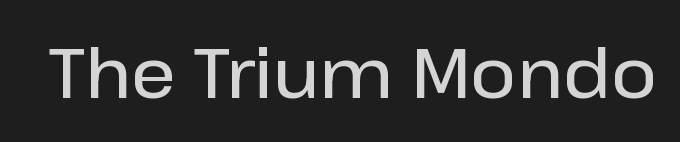
The designer went with a sans here, leaving each stem footless. The specimen reads as upright at a glance. Look at the tracking — it's just the regular setting, nothing added. You could not count columns in this text — the font is proportionally spaced.
